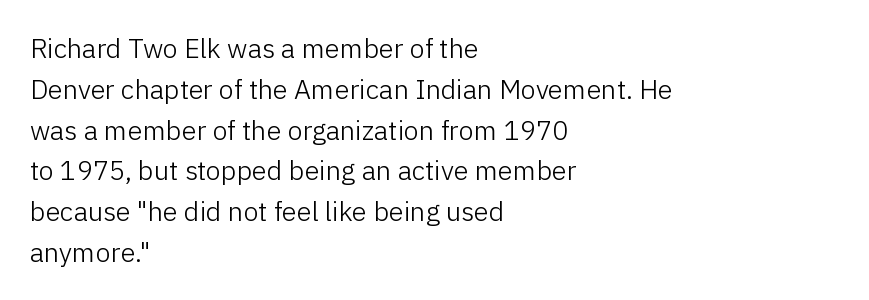
{"italic": "no", "bold": "no", "underline": "no", "align": "left", "line_spacing": "normal", "line_spacing_ratio": 1.51, "letter_spacing": "normal", "letter_spacing_em": 0.0, "glyph_px": 27}
